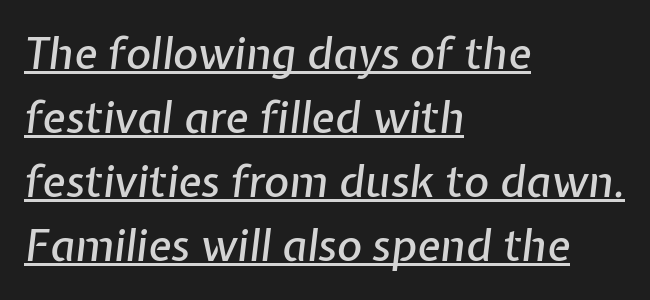
{"italic": "yes", "lean": "right", "slant_degrees": 7, "width": "normal", "stroke_contrast": "low", "x_height": "medium", "monospaced": "no", "underline": "yes", "align": "left", "line_spacing": "normal", "line_spacing_ratio": 1.49, "letter_spacing": "normal", "letter_spacing_em": 0.0, "glyph_px": 43}
